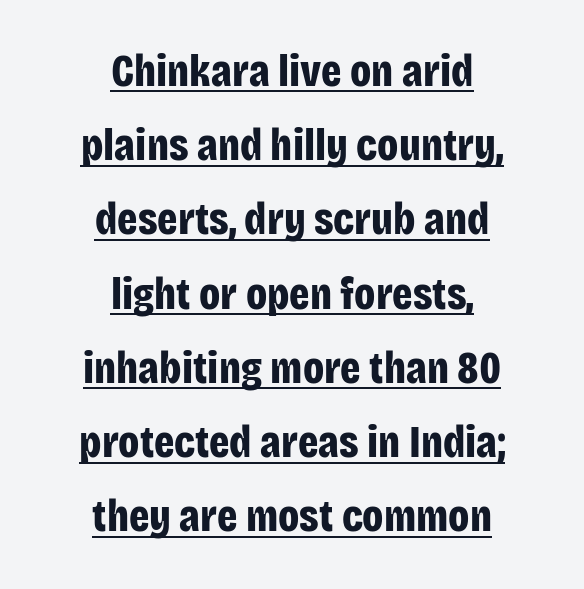
The image shows 45 px bold, condensed sans-serif type, upright; set centered, normal line spacing (1.65x), normal letter spacing, underlined; low stroke contrast and a large x-height.
